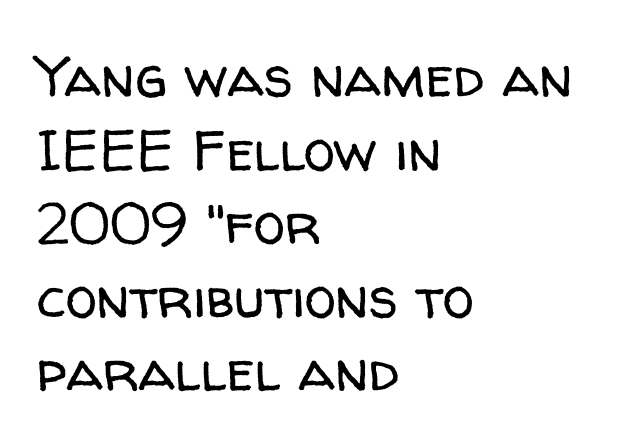
Q: Is the text bold? A: No.
Q: Is the text italic (slanted)? A: No, it is upright.
Q: Is the typeface a serif or a sans-serif typeface? A: Sans-serif.
Q: Is the text underlined? A: No.
Q: How is the paragraph aligned? A: Left-aligned.
Q: Is the spacing between letters normal or unusually wide? A: Normal.
Q: Is the spacing between lines tight, normal or loose? A: Normal.
Q: Width (condensed, normal, or wide)? A: Normal.
Q: Stroke contrast? A: Low.
Q: x-height? A: Medium.
Q: Monospaced? A: No.
